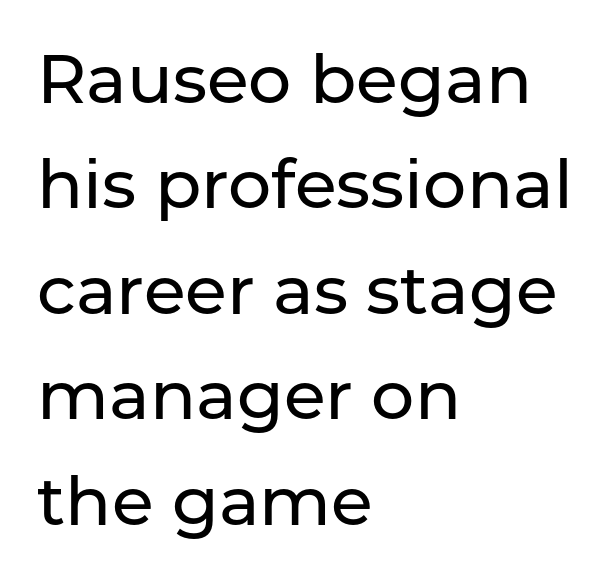
{"serif": "no", "italic": "no", "width": "normal", "stroke_contrast": "low", "x_height": "medium", "monospaced": "no", "underline": "no", "align": "left", "line_spacing": "normal", "line_spacing_ratio": 1.55, "letter_spacing": "normal", "letter_spacing_em": 0.0, "glyph_px": 68}
